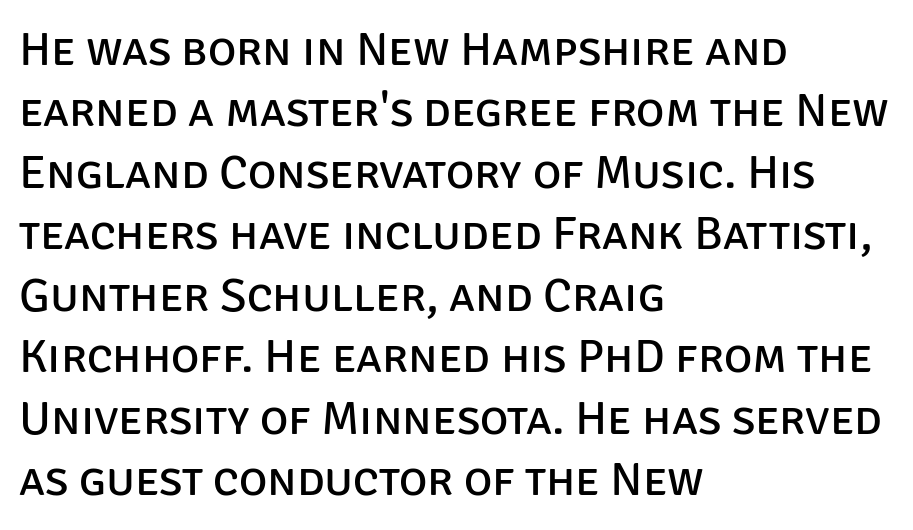
Q: Is the text bold? A: No.
Q: Is the text italic (slanted)? A: No, it is upright.
Q: Is the typeface a serif or a sans-serif typeface? A: Sans-serif.
Q: Is the text underlined? A: No.
Q: How is the paragraph aligned? A: Left-aligned.
Q: Is the spacing between letters normal or unusually wide? A: Normal.
Q: Is the spacing between lines tight, normal or loose? A: Normal.
Q: Width (condensed, normal, or wide)? A: Normal.
Q: Stroke contrast? A: Low.
Q: x-height? A: Large.
Q: Monospaced? A: No.
